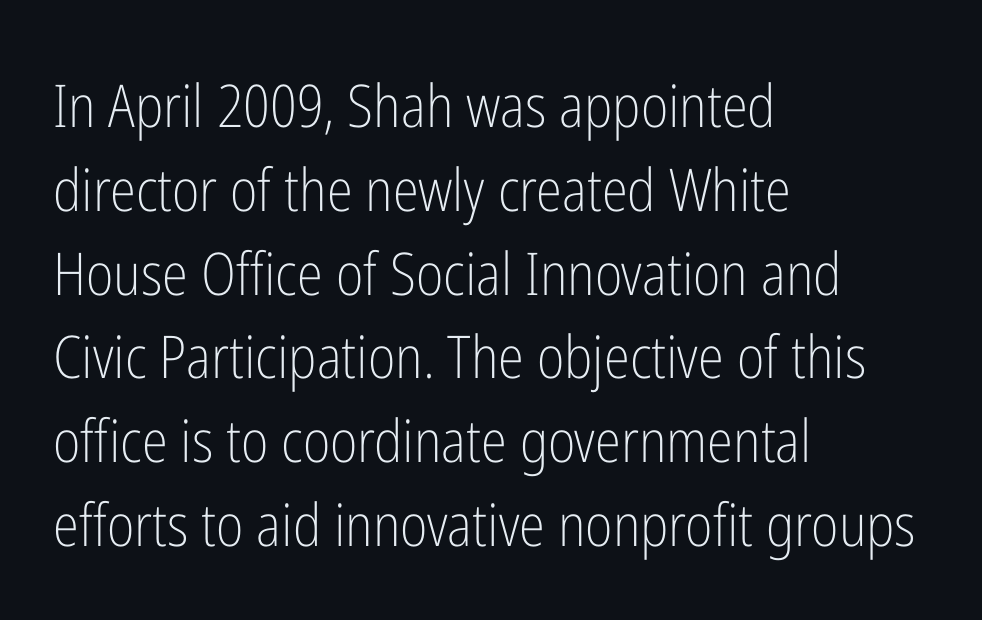
Q: Is the text bold? A: No.
Q: Is the text italic (slanted)? A: No, it is upright.
Q: Is the typeface a serif or a sans-serif typeface? A: Sans-serif.
Q: Is the text underlined? A: No.
Q: How is the paragraph aligned? A: Left-aligned.
Q: Is the spacing between letters normal or unusually wide? A: Normal.
Q: Is the spacing between lines tight, normal or loose? A: Normal.
Q: Width (condensed, normal, or wide)? A: Condensed.
Q: Stroke contrast? A: Low.
Q: x-height? A: Medium.
Q: Monospaced? A: No.
